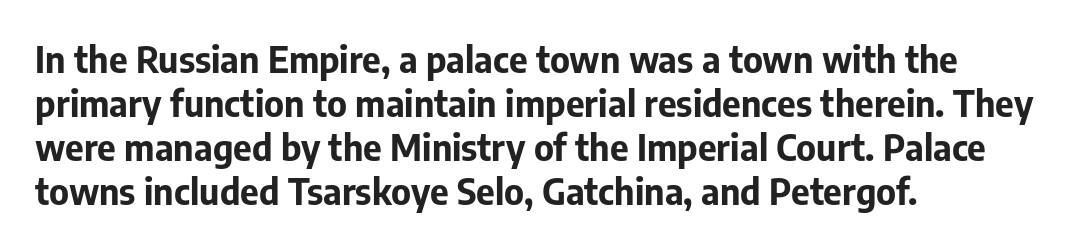
Q: Is the text bold? A: Yes.
Q: Is the text italic (slanted)? A: No, it is upright.
Q: Is the typeface a serif or a sans-serif typeface? A: Sans-serif.
Q: Is the text underlined? A: No.
Q: How is the paragraph aligned? A: Left-aligned.
Q: Is the spacing between letters normal or unusually wide? A: Normal.
Q: Width (condensed, normal, or wide)? A: Normal.
Q: Stroke contrast? A: Low.
Q: x-height? A: Medium.
Q: Monospaced? A: No.
